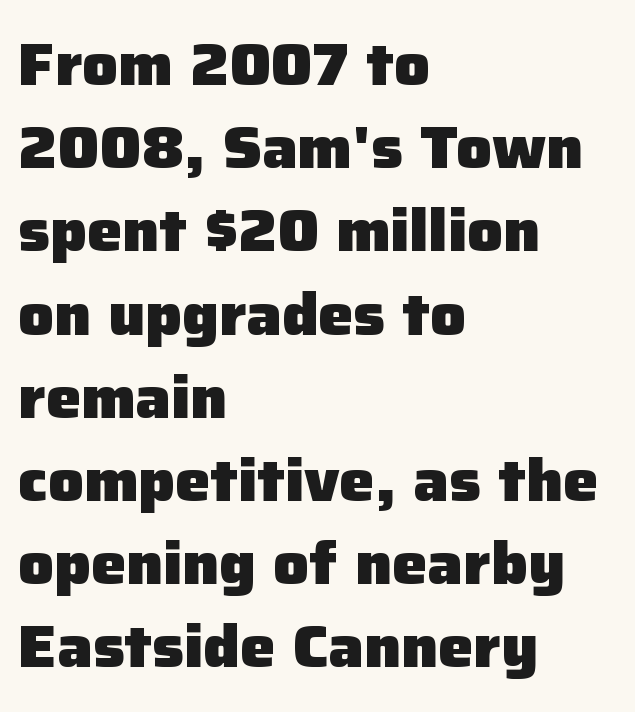
Q: Is the text bold? A: Yes.
Q: Is the text italic (slanted)? A: No, it is upright.
Q: Is the typeface a serif or a sans-serif typeface? A: Sans-serif.
Q: Is the text underlined? A: No.
Q: How is the paragraph aligned? A: Left-aligned.
Q: Is the spacing between letters normal or unusually wide? A: Normal.
Q: Is the spacing between lines tight, normal or loose? A: Normal.
Q: Width (condensed, normal, or wide)? A: Normal.
Q: Stroke contrast? A: Low.
Q: x-height? A: Medium.
Q: Monospaced? A: No.
